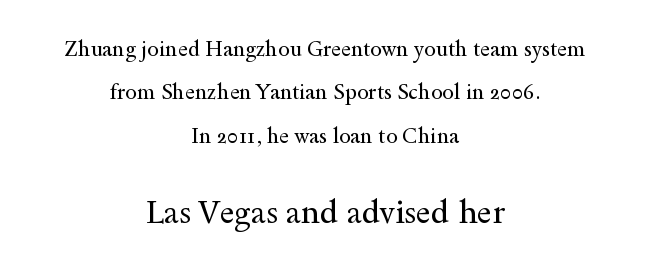
The image shows 32 px regular-weight, wide serif type, upright; set centered, loose line spacing (2.07x), normal letter spacing, not underlined; the second (bottom) block is 1.52x larger; a small x-height.
